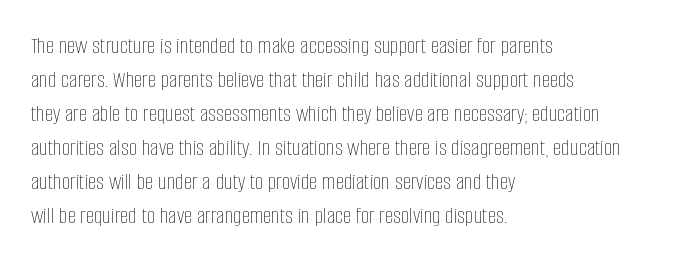
The image shows 24 px text type, upright; set left-aligned, normal line spacing (1.42x), normal letter spacing, not underlined.
